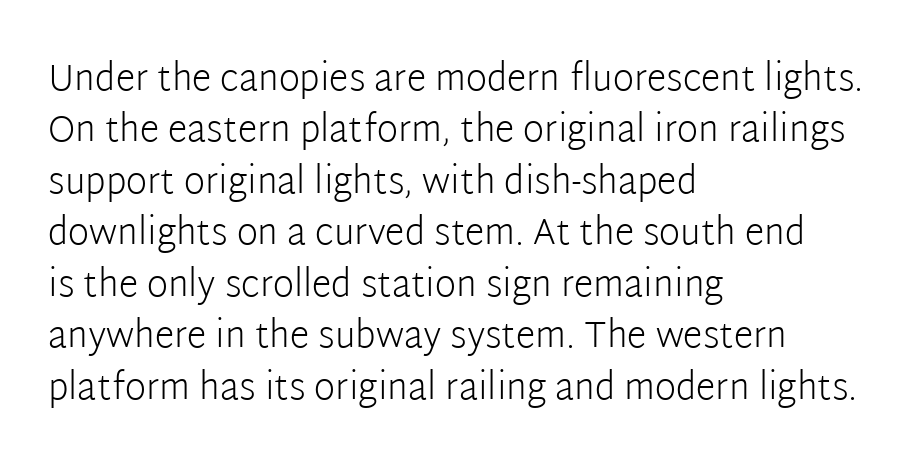
{"serif": "no", "italic": "no", "bold": "no", "weight": "light", "width": "normal", "stroke_contrast": "low", "x_height": "medium", "monospaced": "no", "underline": "no", "align": "left", "line_spacing": "normal", "line_spacing_ratio": 1.43, "letter_spacing": "normal", "letter_spacing_em": 0.0, "glyph_px": 36}
